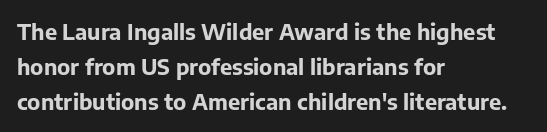
Q: Is the text bold? A: Yes.
Q: Is the text italic (slanted)? A: No, it is upright.
Q: Is the text underlined? A: No.
Q: How is the paragraph aligned? A: Left-aligned.
Q: Is the spacing between letters normal or unusually wide? A: Normal.
Q: Is the spacing between lines tight, normal or loose? A: Normal.
